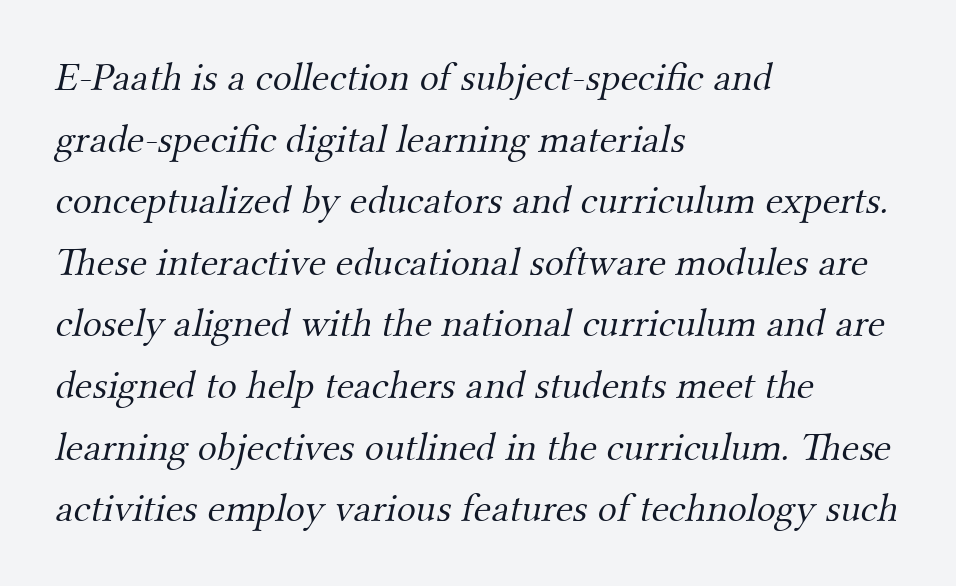
Q: Is the text bold? A: No.
Q: Is the typeface a serif or a sans-serif typeface? A: Serif.
Q: Is the text underlined? A: No.
Q: How is the paragraph aligned? A: Left-aligned.
Q: Is the spacing between letters normal or unusually wide? A: Normal.
Q: Is the spacing between lines tight, normal or loose? A: Normal.
Q: Width (condensed, normal, or wide)? A: Normal.
Q: Stroke contrast? A: Medium.
Q: x-height? A: Small.
Q: Monospaced? A: No.
